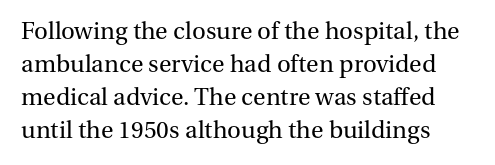
{"italic": "no", "bold": "no", "underline": "no", "line_spacing": "normal", "line_spacing_ratio": 1.37, "letter_spacing": "normal", "letter_spacing_em": 0.0, "glyph_px": 24}
